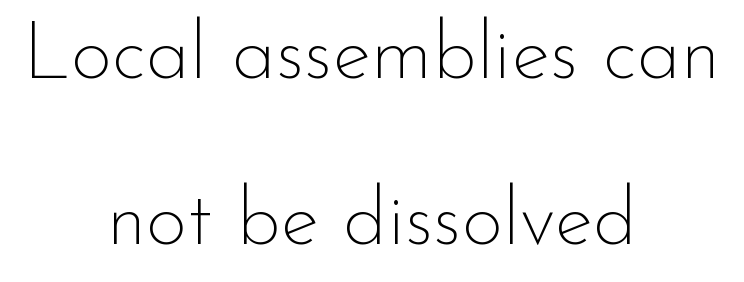
The image shows 80 px thin sans-serif type, upright; set centered, loose line spacing (2.07x), normal letter spacing, not underlined; low stroke contrast and a small x-height.
